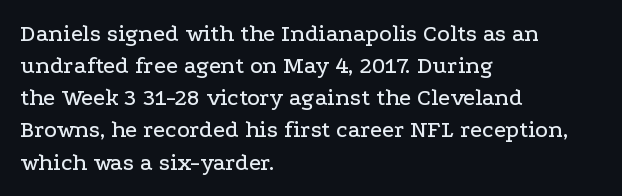
{"italic": "no", "underline": "no", "align": "left", "line_spacing": "normal", "line_spacing_ratio": 1.34, "letter_spacing": "normal", "letter_spacing_em": 0.0, "glyph_px": 24}
